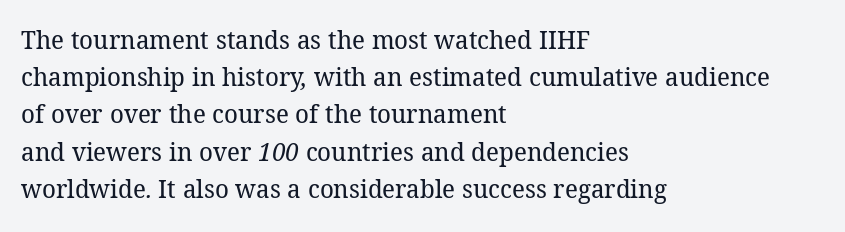
The block of text has a typical density, with ordinary space between rows. A student would call this left alignment; a typographer would say flush left, rag right. Compared with typical body copy, the letter spacing here is the same. The glyphs are unaccompanied by any horizontal stroke below them. Nothing heavy about these letters — not bold at all.
